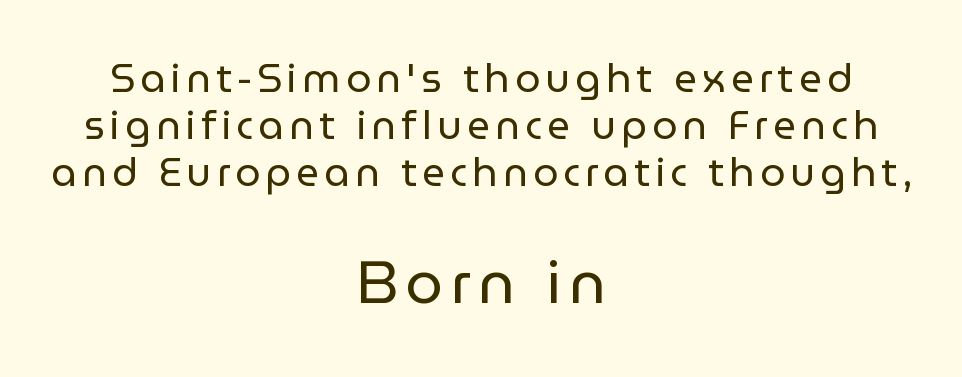
The area under the type is left untouched. The rendering enlarges the type as you move from the upper chunk to the lower. A roman cut, with each character standing at attention. Spacing verdict: proportional, widths tailored to each character. This sample uses a sans-serif face.
